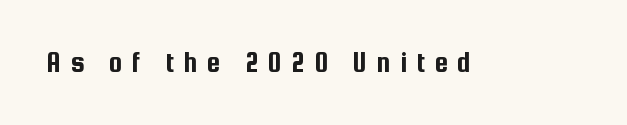
Tracking value appears strongly positive — letters spread wide. The face used here is proportionally spaced, like ordinary book or web type. Quick note: underline off. If you drew a line through each stem, it would be perfectly vertical. A sans-serif font was chosen for this passage.
